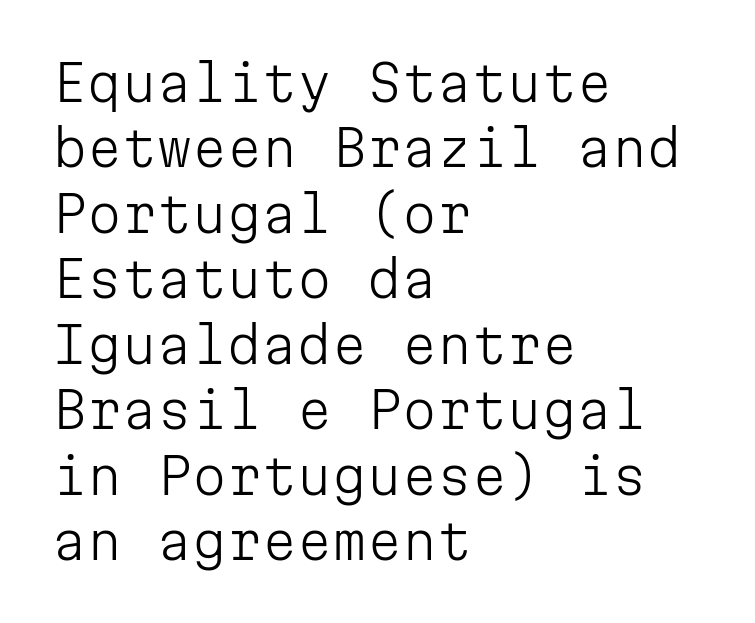
Q: Is the text bold? A: No.
Q: Is the text italic (slanted)? A: No, it is upright.
Q: Is the typeface a serif or a sans-serif typeface? A: Sans-serif.
Q: Is the text underlined? A: No.
Q: How is the paragraph aligned? A: Left-aligned.
Q: Is the spacing between letters normal or unusually wide? A: Normal.
Q: Is the spacing between lines tight, normal or loose? A: Normal.
Q: Width (condensed, normal, or wide)? A: Normal.
Q: Stroke contrast? A: Low.
Q: x-height? A: Medium.
Q: Monospaced? A: Yes.
